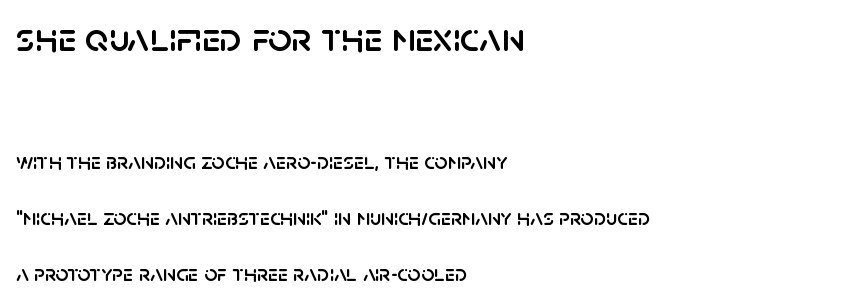
Q: Is the text italic (slanted)? A: No, it is upright.
Q: Is the typeface a serif or a sans-serif typeface? A: Sans-serif.
Q: Is the text underlined? A: No.
Q: How is the paragraph aligned? A: Left-aligned.
Q: Is the spacing between letters normal or unusually wide? A: Normal.
Q: Is the spacing between lines tight, normal or loose? A: Loose.
Q: Which block of text is set in a larger size, the first (top) or the second (bottom)? A: The first (top) one.
Q: Width (condensed, normal, or wide)? A: Normal.
Q: Stroke contrast? A: Low.
Q: x-height? A: Large.
Q: Monospaced? A: No.
